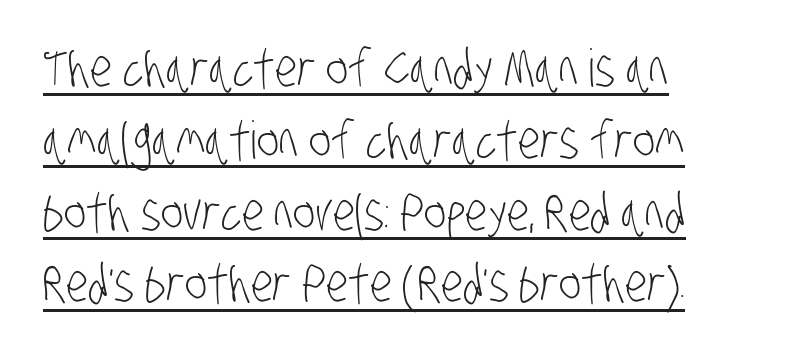
Q: Is the text bold? A: No.
Q: Is the typeface a serif or a sans-serif typeface? A: Sans-serif.
Q: Is the text underlined? A: Yes.
Q: How is the paragraph aligned? A: Left-aligned.
Q: Is the spacing between letters normal or unusually wide? A: Normal.
Q: Is the spacing between lines tight, normal or loose? A: Normal.
Q: Width (condensed, normal, or wide)? A: Condensed.
Q: Stroke contrast? A: Low.
Q: x-height? A: Large.
Q: Monospaced? A: No.
